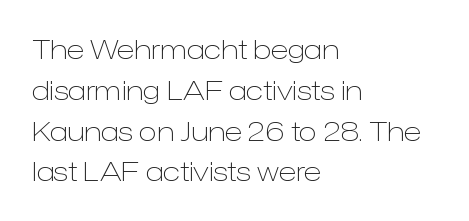
The passage shown stacks its lines at a standard gap. Plain, unruled lines of type. Summary of weight: not heavy and not bold. The rendering keeps characters at their native spacing. Notice how the stems are strictly vertical — no italics here.
